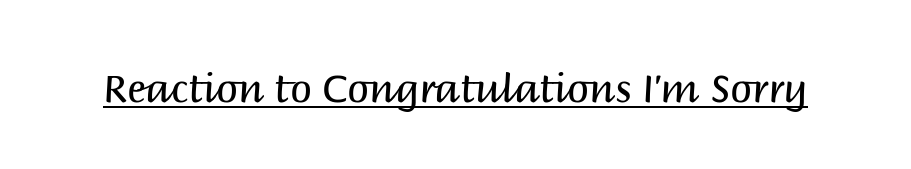
Q: Is the text bold? A: No.
Q: Is the text italic (slanted)? A: Yes.
Q: Is the typeface a serif or a sans-serif typeface? A: Sans-serif.
Q: Is the text underlined? A: Yes.
Q: Is the spacing between letters normal or unusually wide? A: Normal.
Q: Width (condensed, normal, or wide)? A: Normal.
Q: Stroke contrast? A: Medium.
Q: x-height? A: Large.
Q: Monospaced? A: No.
